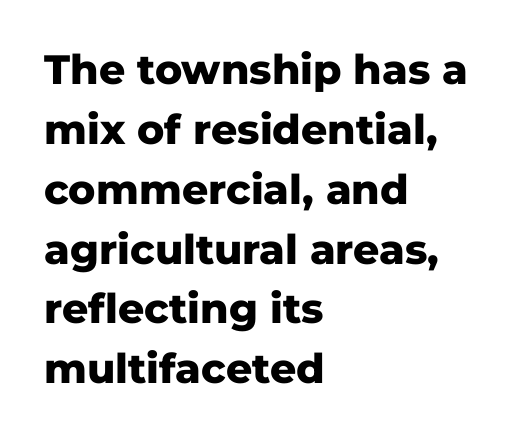
The image shows 41 px heavy sans-serif type, upright; set left-aligned, normal line spacing (1.46x), normal letter spacing, not underlined; low stroke contrast and a medium x-height.
